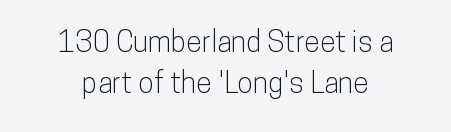
The designer left line spacing at the default. The rendering shows plain stroke endings on the letterforms — a sans-serif design. This rendering leaves character spacing at its baseline value. Check the space under the baseline: it is left empty.
